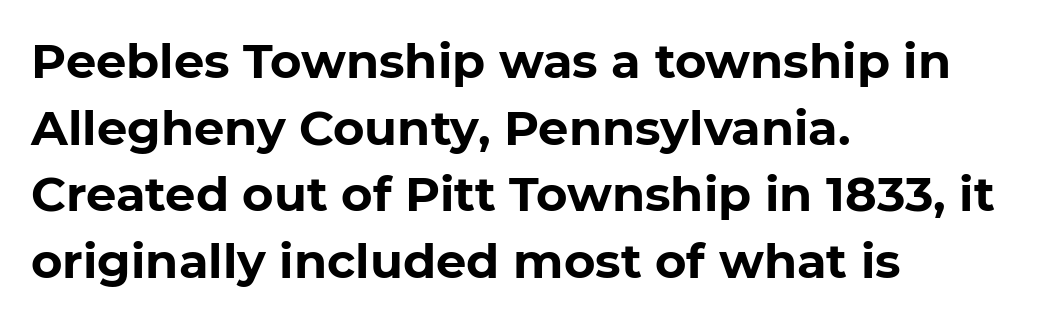
{"serif": "no", "italic": "no", "bold": "yes", "weight": "bold", "width": "normal", "stroke_contrast": "low", "x_height": "medium", "monospaced": "no", "underline": "no", "align": "left", "line_spacing": "normal", "line_spacing_ratio": 1.39, "letter_spacing": "normal", "letter_spacing_em": 0.0, "glyph_px": 48}
